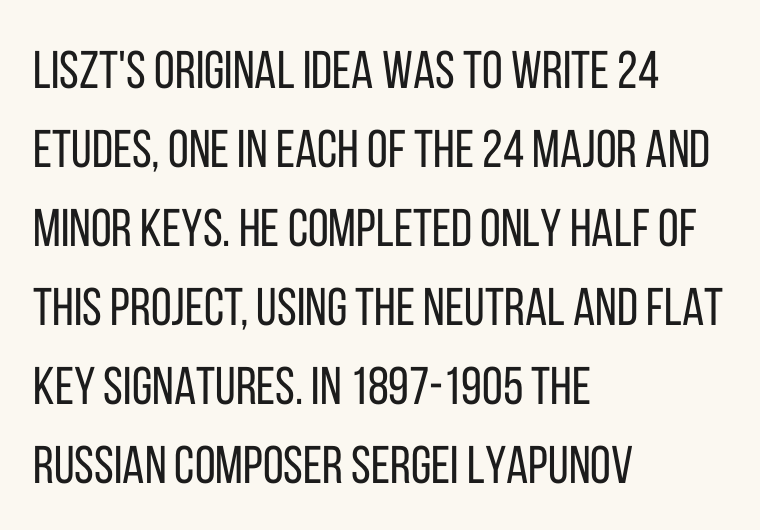
The image shows 53 px regular-weight, condensed sans-serif type, upright; set left-aligned, normal line spacing (1.49x), normal letter spacing, not underlined; low stroke contrast and a large x-height.
